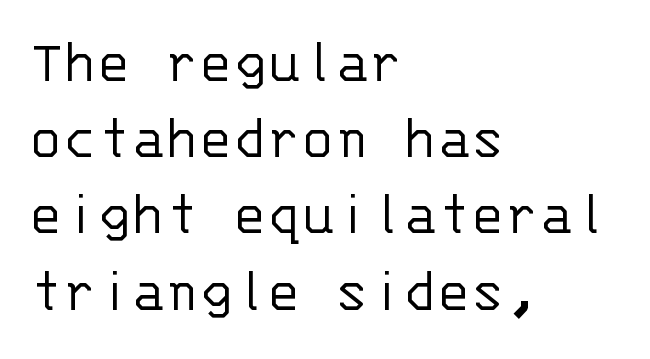
The image shows 63 px light sans-serif type, upright, monospaced; set left-aligned, line spacing 1.21x, normal letter spacing, not underlined; low stroke contrast and a large x-height.
